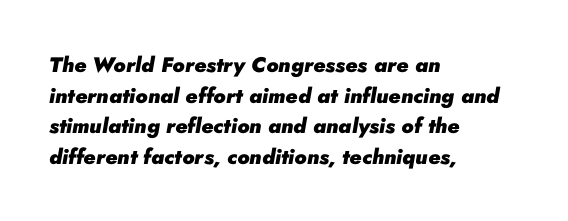
Q: Is the text bold? A: Yes.
Q: Is the text italic (slanted)? A: Yes, it leans right by about 10 degrees.
Q: Is the text underlined? A: No.
Q: How is the paragraph aligned? A: Left-aligned.
Q: Is the spacing between letters normal or unusually wide? A: Normal.
Q: Is the spacing between lines tight, normal or loose? A: Normal.
